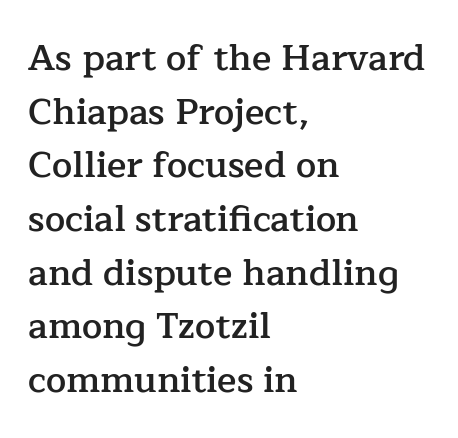
{"serif": "yes", "italic": "no", "bold": "semi", "weight": "semibold", "width": "normal", "stroke_contrast": "low", "x_height": "medium", "monospaced": "no", "underline": "no", "align": "left", "line_spacing": "normal", "line_spacing_ratio": 1.49, "letter_spacing": "normal", "letter_spacing_em": 0.0, "glyph_px": 36}
